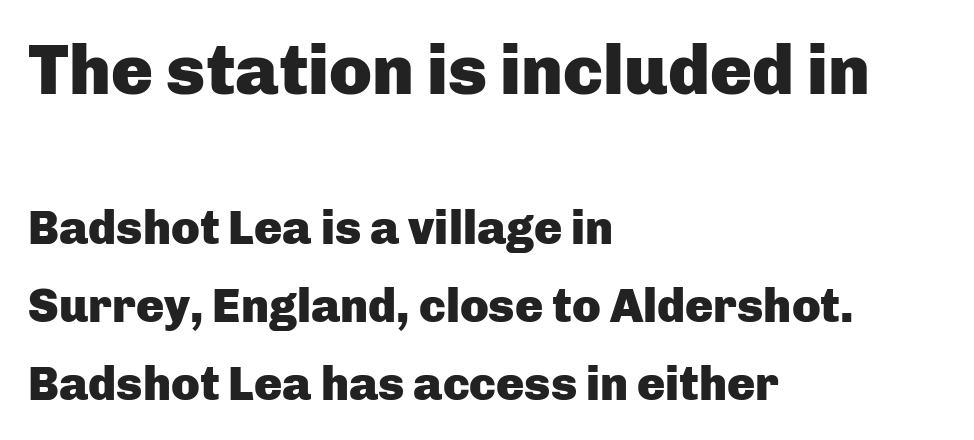
Q: Is the text bold? A: Yes.
Q: Is the text italic (slanted)? A: No, it is upright.
Q: Is the typeface a serif or a sans-serif typeface? A: Sans-serif.
Q: Is the text underlined? A: No.
Q: How is the paragraph aligned? A: Left-aligned.
Q: Is the spacing between letters normal or unusually wide? A: Normal.
Q: Is the spacing between lines tight, normal or loose? A: Normal.
Q: Which block of text is set in a larger size, the first (top) or the second (bottom)? A: The first (top) one.
Q: Width (condensed, normal, or wide)? A: Normal.
Q: Stroke contrast? A: Low.
Q: x-height? A: Medium.
Q: Monospaced? A: No.
